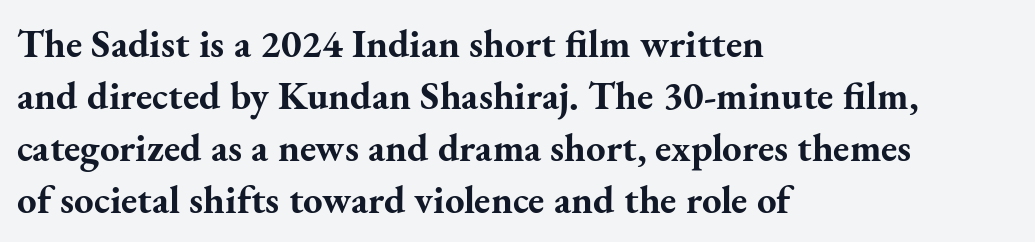
Q: Is the text bold? A: Yes.
Q: Is the text italic (slanted)? A: No, it is upright.
Q: Is the typeface a serif or a sans-serif typeface? A: Serif.
Q: Is the text underlined? A: No.
Q: How is the paragraph aligned? A: Left-aligned.
Q: Is the spacing between letters normal or unusually wide? A: Normal.
Q: Is the spacing between lines tight, normal or loose? A: Normal.
Q: Width (condensed, normal, or wide)? A: Normal.
Q: Stroke contrast? A: Medium.
Q: x-height? A: Small.
Q: Monospaced? A: No.
